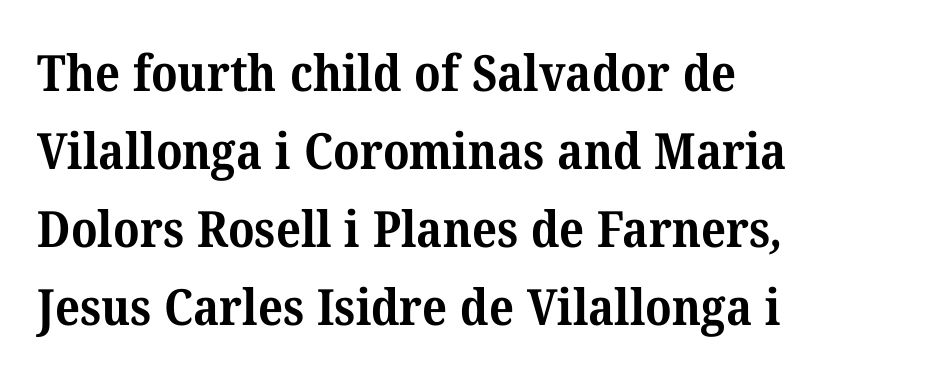
The ragged edge is on the right, which tells us the setting is flush left. These lines are rendered in a variable-pitch font. Examine the stroke ends and you'll spot serifs. Baseline-to-baseline distance is the conventional proportion of letter height. On the weight axis this lands at bold, roughly 700. Short note: letters normally spaced.
